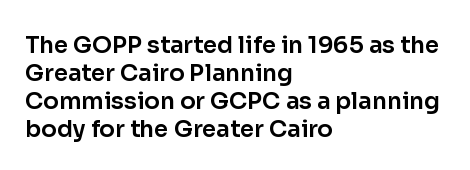
{"italic": "no", "underline": "no", "align": "left", "line_spacing_ratio": 1.22, "letter_spacing": "normal", "letter_spacing_em": 0.0, "glyph_px": 23}
